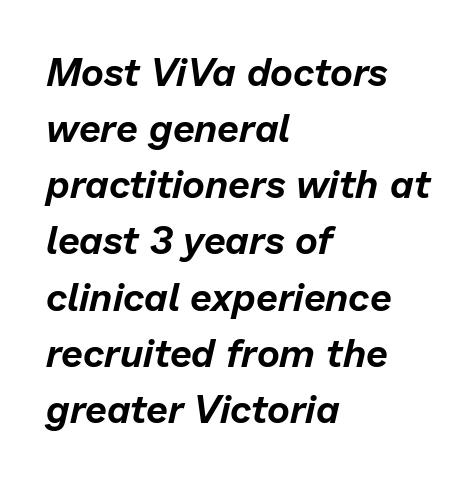
The image shows 39 px text type, italic (leaning right); set left-aligned, normal line spacing (1.44x), normal letter spacing, not underlined; low stroke contrast and a medium x-height.
